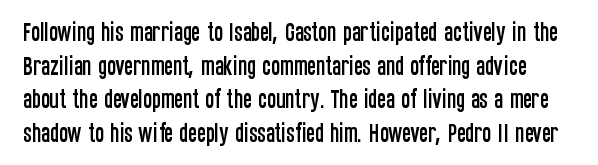
The image shows 21 px text type, upright; set normal line spacing (1.6x), normal letter spacing, not underlined.
